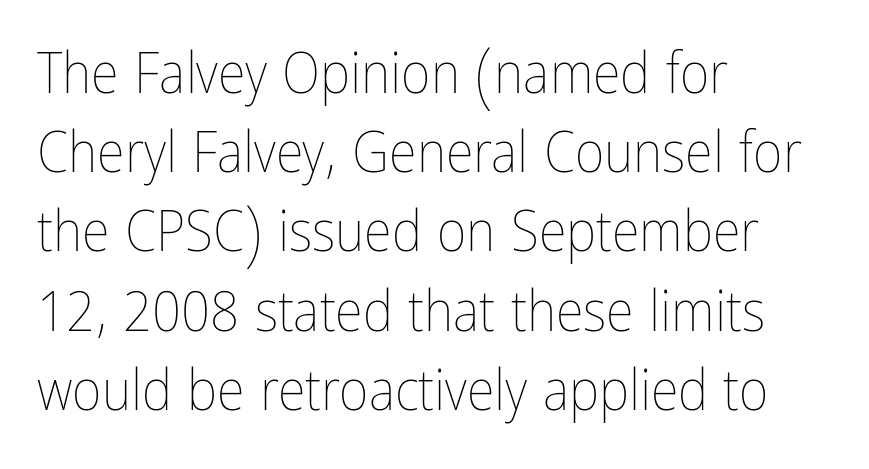
The gap between lines stays unmarked. Stems here are at most as thick as an everyday book face. Words appear dense and cohesive because spacing is normal. The rendering uses a moderate line-height, typical for paragraphs. The passage shown is typed in a proportional face where columns would drift.
